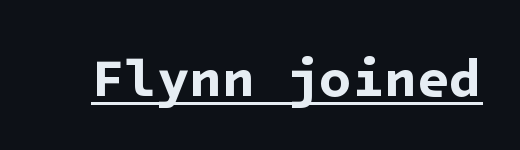
This sample carries an underscore along the baseline area. Each glyph is drawn with heavy, bold strokes. These lines are composed in type without serifs. Glyph-to-glyph distance matches everyday printed text.
